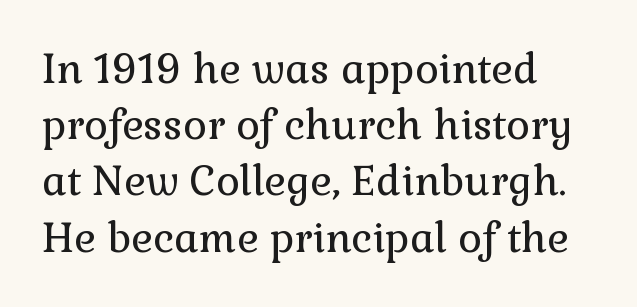
{"serif": "yes", "italic": "no", "bold": "no", "weight": "regular", "width": "normal", "x_height": "medium", "monospaced": "no", "underline": "no", "align": "left", "line_spacing": "normal", "line_spacing_ratio": 1.37, "letter_spacing": "normal", "letter_spacing_em": 0.0, "glyph_px": 41}
